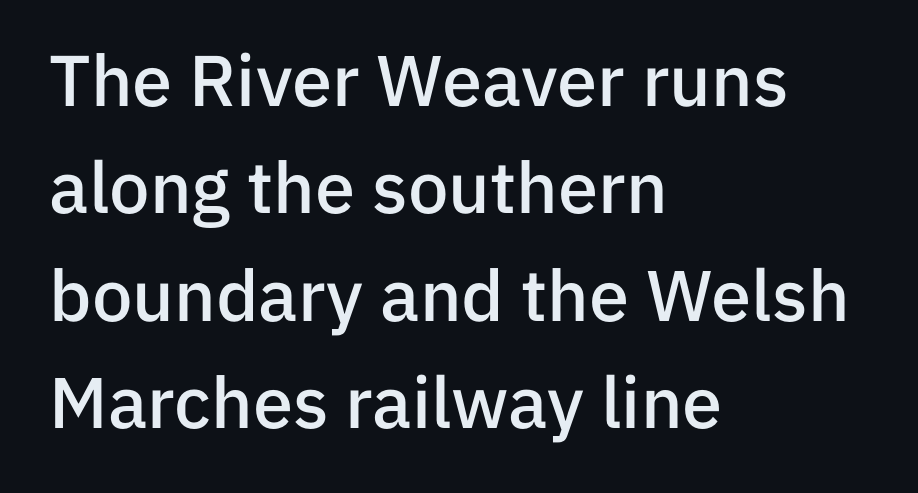
{"serif": "no", "italic": "no", "bold": "semi", "weight": "semibold", "width": "normal", "stroke_contrast": "low", "x_height": "medium", "monospaced": "no", "underline": "no", "align": "left", "line_spacing": "normal", "line_spacing_ratio": 1.49, "letter_spacing": "normal", "letter_spacing_em": 0.0, "glyph_px": 72}
